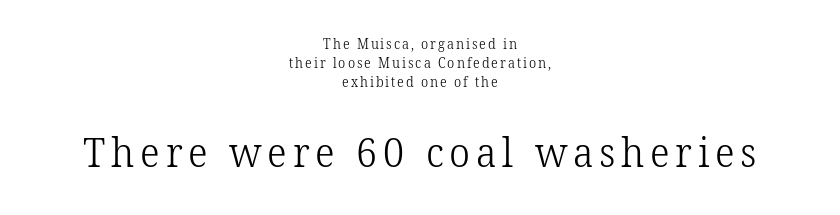
{"serif": "yes", "italic": "no", "bold": "no", "weight": "light", "width": "normal", "stroke_contrast": "low", "x_height": "medium", "monospaced": "no", "underline": "no", "align": "center", "line_spacing": "normal", "line_spacing_ratio": 1.35, "larger_block": "second", "size_ratio": 2.93, "glyph_px": 41}
